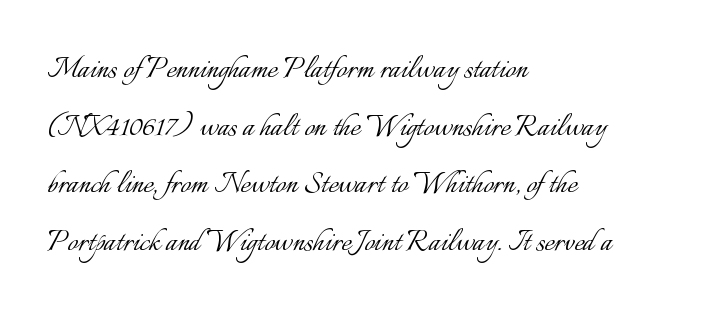
How are the letters spaced? Ordinarily, with no added tracking. Where is the straight margin? On the left. The rendering uses natural spacing where letterforms have individual widths. No heavy texture on the line: the type isn't bold.
